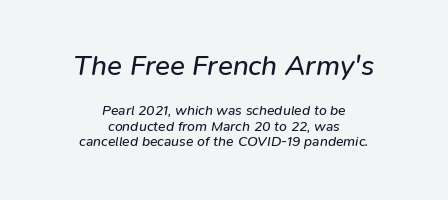
The image shows 28 px regular-weight type, italic (leaning right); set centered, tight line spacing (1.1x), normal letter spacing, not underlined; the first (top) block is 2.0x larger; low stroke contrast and a medium x-height.
